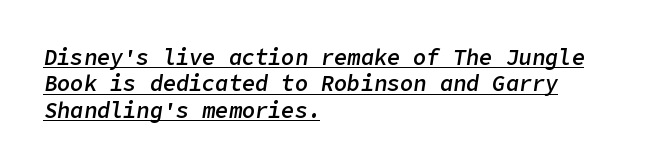
Q: Is the text bold? A: Semi-bold.
Q: Is the text italic (slanted)? A: Yes, it leans right by about 9 degrees.
Q: Is the text underlined? A: Yes.
Q: How is the paragraph aligned? A: Left-aligned.
Q: Is the spacing between letters normal or unusually wide? A: Normal.
